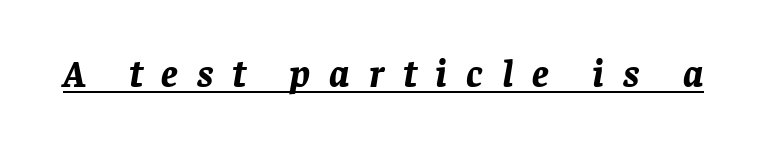
Honestly, the underline is the first thing you notice here. Compared with typical body copy, the letter spacing here is much looser. Italic: yes, the glyphs are oblique. The typesetting leans heavy: a genuine bold. Character widths vary here, with narrow letters taking less room than wide ones.
